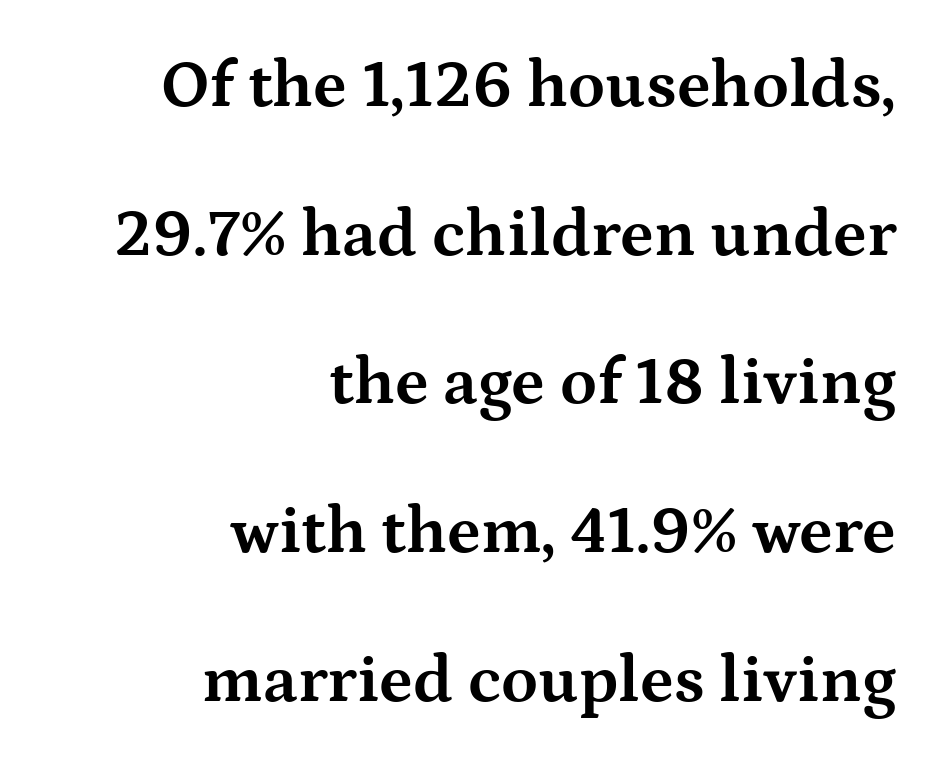
The image shows 67 px bold, wide serif type, upright; set right-aligned, loose line spacing (2.22x), normal letter spacing, not underlined; medium stroke contrast and a medium x-height.
